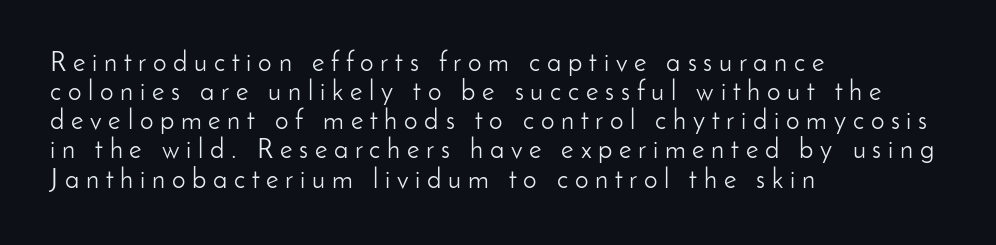
The image shows 27 px text type, upright; set left-aligned, tight line spacing (1.08x), unusually wide letter spacing (+0.25 em), not underlined.
